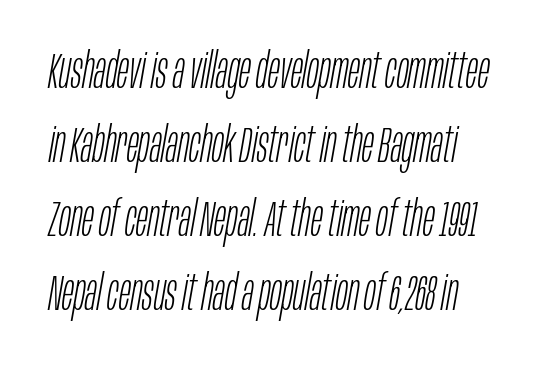
The image shows 49 px light, condensed type, italic (leaning right); set left-aligned, normal line spacing (1.51x), normal letter spacing, not underlined; low stroke contrast and a large x-height.
